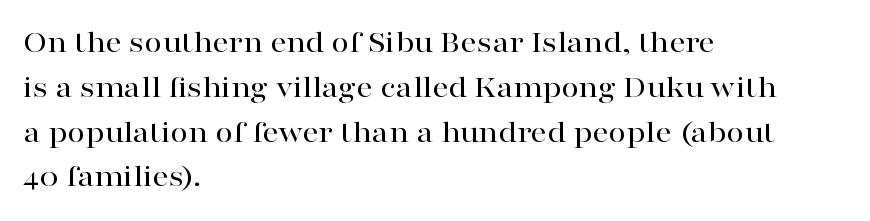
Descenders are the only things crossing below the line. Each letter keeps its own natural width here, so spacing adapts to shape. If you drew a ruler down the left edge, every line would touch it. The lettering holds an erect, upright posture throughout. Baseline-to-baseline distance is the conventional proportion of letter height.
